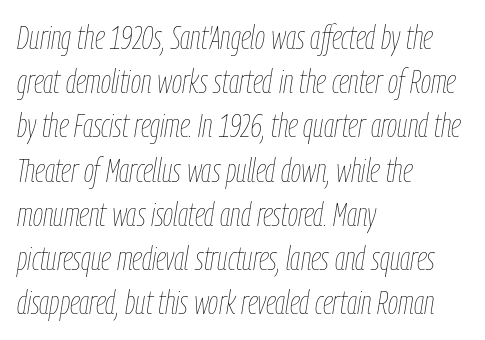
Horizontal alignment here is leftward, the default for most running prose. This block has exactly the height ordinary leading produces. Heaviness? Minimal to ordinary, like unemphasized prose. The rendering uses natural spacing where letterforms have individual widths.
